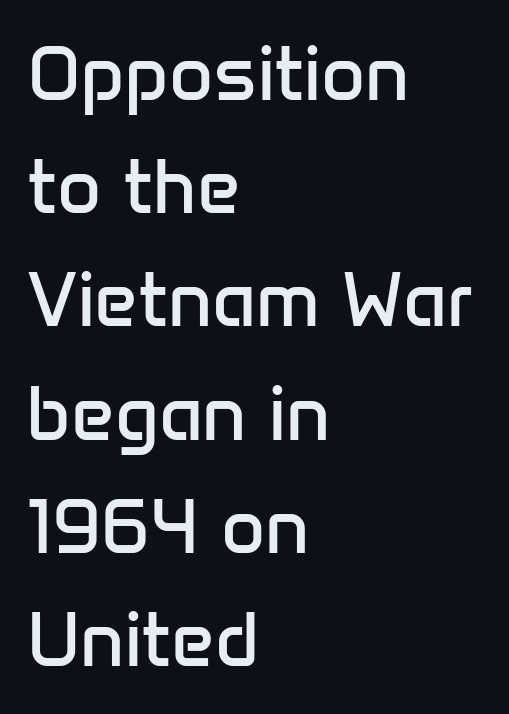
Between one letter and the next there's only the usual sliver of space. The typeface has the unassuming heft of standard copy or less. The text was rendered using a sans face with plain stroke endings. The designer left line spacing at the default. Note the varied advance widths — an 'i' is clearly narrower than an 'm'. Rendered with straight, roman letterforms.
